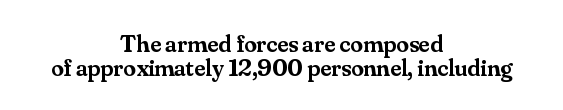
Q: Is the text bold? A: Semi-bold.
Q: Is the text italic (slanted)? A: No, it is upright.
Q: Is the text underlined? A: No.
Q: How is the paragraph aligned? A: Centered.
Q: Is the spacing between letters normal or unusually wide? A: Normal.
Q: Is the spacing between lines tight, normal or loose? A: Tight.
